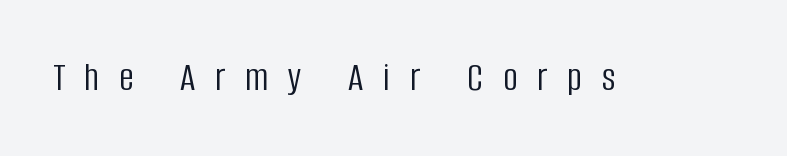
{"serif": "no", "italic": "no", "bold": "no", "weight": "light", "width": "condensed", "stroke_contrast": "low", "x_height": "large", "monospaced": "no", "underline": "no", "letter_spacing": "wide", "letter_spacing_em": 0.48, "glyph_px": 41}
